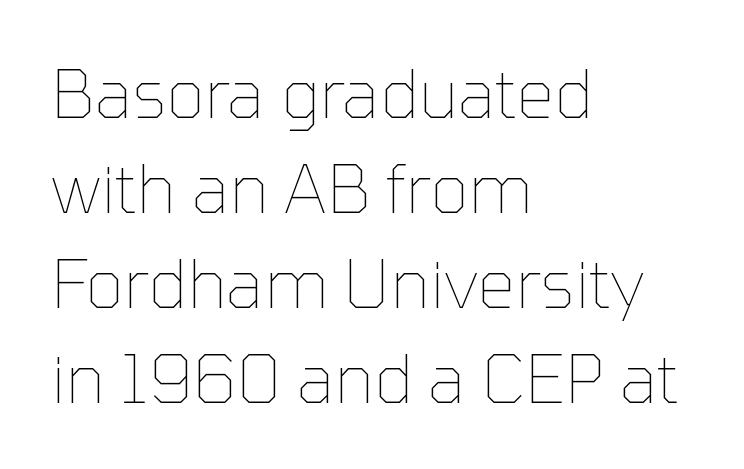
Q: Is the text bold? A: No.
Q: Is the text italic (slanted)? A: No, it is upright.
Q: Is the text underlined? A: No.
Q: How is the paragraph aligned? A: Left-aligned.
Q: Is the spacing between letters normal or unusually wide? A: Normal.
Q: Is the spacing between lines tight, normal or loose? A: Normal.
Q: Width (condensed, normal, or wide)? A: Normal.
Q: Stroke contrast? A: Low.
Q: x-height? A: Medium.
Q: Monospaced? A: No.
